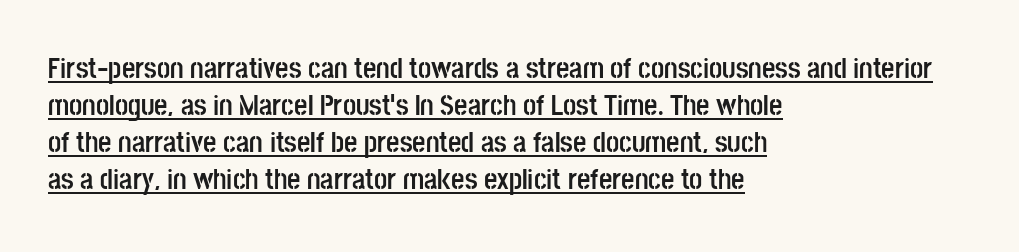
Q: Is the text bold? A: Yes.
Q: Is the text italic (slanted)? A: No, it is upright.
Q: Is the typeface a serif or a sans-serif typeface? A: Sans-serif.
Q: Is the text underlined? A: Yes.
Q: How is the paragraph aligned? A: Left-aligned.
Q: Is the spacing between letters normal or unusually wide? A: Normal.
Q: Is the spacing between lines tight, normal or loose? A: Normal.
Q: Width (condensed, normal, or wide)? A: Condensed.
Q: Stroke contrast? A: Low.
Q: x-height? A: Large.
Q: Monospaced? A: No.
